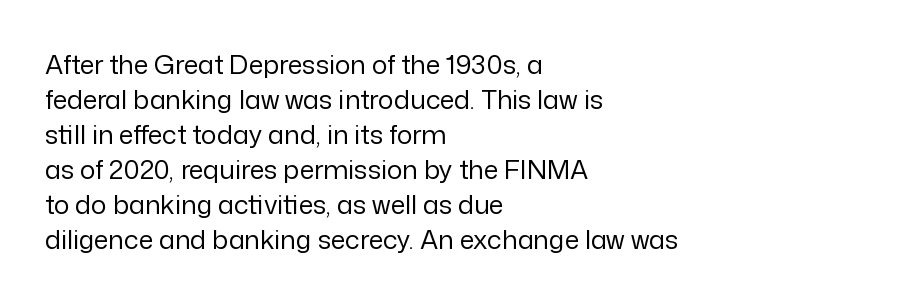
Q: Is the text bold? A: No.
Q: Is the text italic (slanted)? A: No, it is upright.
Q: Is the text underlined? A: No.
Q: How is the paragraph aligned? A: Left-aligned.
Q: Is the spacing between letters normal or unusually wide? A: Normal.
Q: Is the spacing between lines tight, normal or loose? A: Normal.
